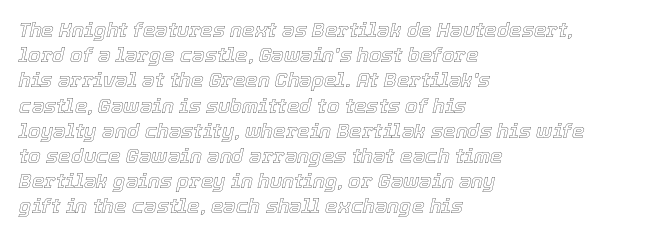
A typesetter would call this leading conventional body-copy spacing. These lines keep a tight, regular rhythm from letter to letter. The axis of the letterforms is tilted away from vertical. The gap between lines stays unmarked. These lines stack with their left ends in a neat column.
